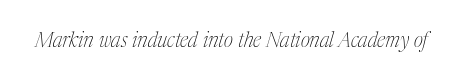
Check under the words: just untouched page. On a weight scale, this lands at 450 or below. The type is set solid horizontally, with unmodified tracking. The face used here has a pronounced slope to its letters.
